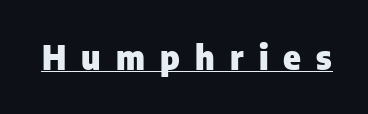
The image shows 33 px heavy sans-serif type, upright; set unusually wide letter spacing (+0.46 em), underlined; low stroke contrast and a medium x-height.
